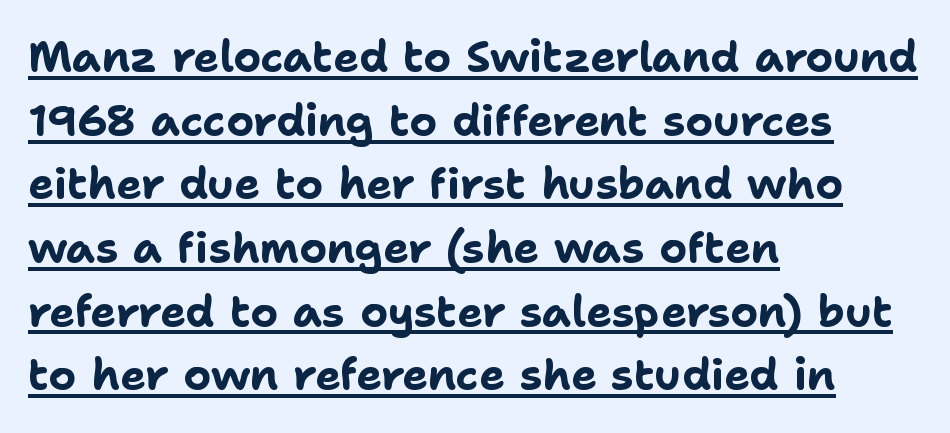
The image shows 43 px bold sans-serif type, upright; set left-aligned, normal line spacing (1.48x), normal letter spacing, underlined; low stroke contrast and a medium x-height.
